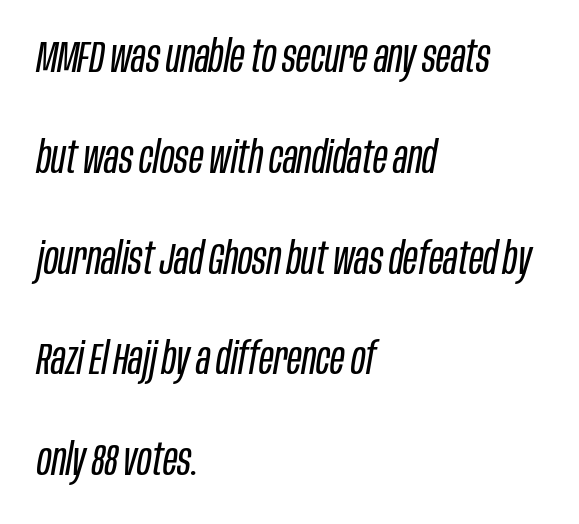
The image shows 44 px regular-weight, condensed type, italic (leaning right); set left-aligned, loose line spacing (2.29x), normal letter spacing, not underlined; low stroke contrast and a large x-height.
